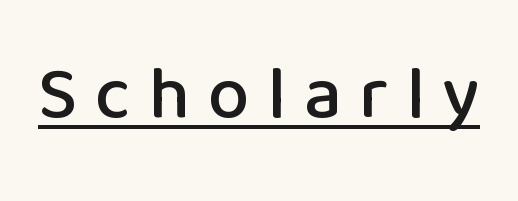
Q: Is the text italic (slanted)? A: No, it is upright.
Q: Is the typeface a serif or a sans-serif typeface? A: Sans-serif.
Q: Is the text underlined? A: Yes.
Q: Is the spacing between letters normal or unusually wide? A: Unusually wide.
Q: Width (condensed, normal, or wide)? A: Normal.
Q: Stroke contrast? A: Low.
Q: x-height? A: Medium.
Q: Monospaced? A: No.
